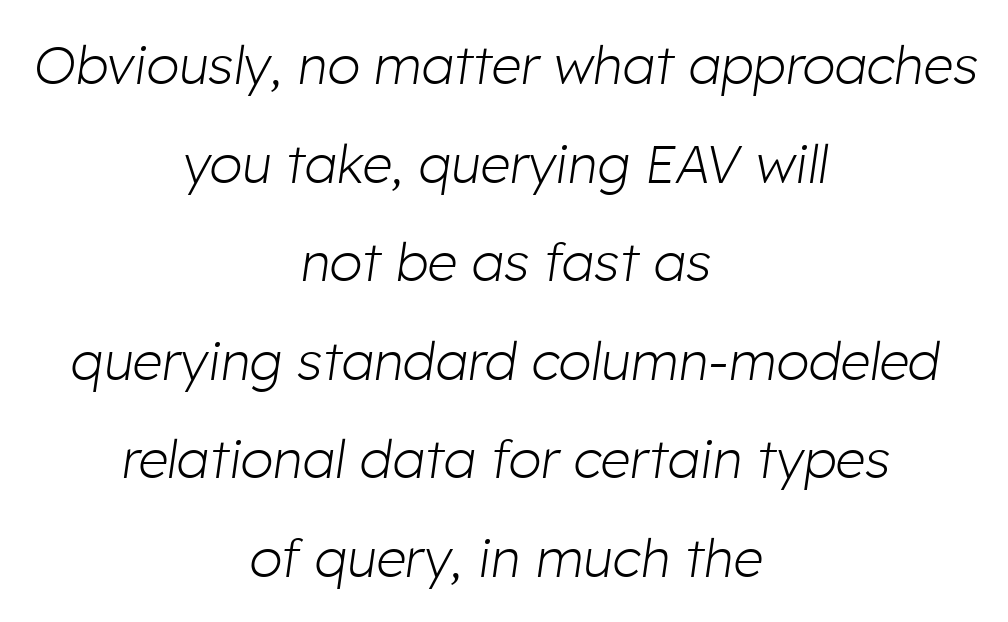
Q: Is the text bold? A: No.
Q: Is the text italic (slanted)? A: Yes, it leans right by about 8 degrees.
Q: Is the text underlined? A: No.
Q: How is the paragraph aligned? A: Centered.
Q: Is the spacing between letters normal or unusually wide? A: Normal.
Q: Width (condensed, normal, or wide)? A: Normal.
Q: Stroke contrast? A: Low.
Q: x-height? A: Medium.
Q: Monospaced? A: No.
